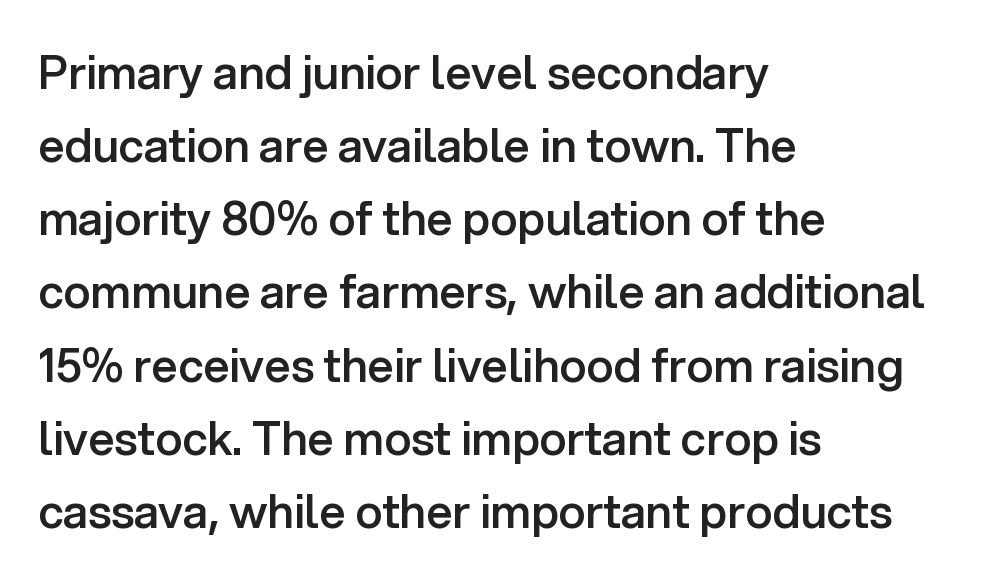
Q: Is the text bold? A: Semi-bold.
Q: Is the text italic (slanted)? A: No, it is upright.
Q: Is the typeface a serif or a sans-serif typeface? A: Sans-serif.
Q: Is the text underlined? A: No.
Q: How is the paragraph aligned? A: Left-aligned.
Q: Is the spacing between letters normal or unusually wide? A: Normal.
Q: Is the spacing between lines tight, normal or loose? A: Normal.
Q: Width (condensed, normal, or wide)? A: Normal.
Q: Stroke contrast? A: Low.
Q: x-height? A: Medium.
Q: Monospaced? A: No.
